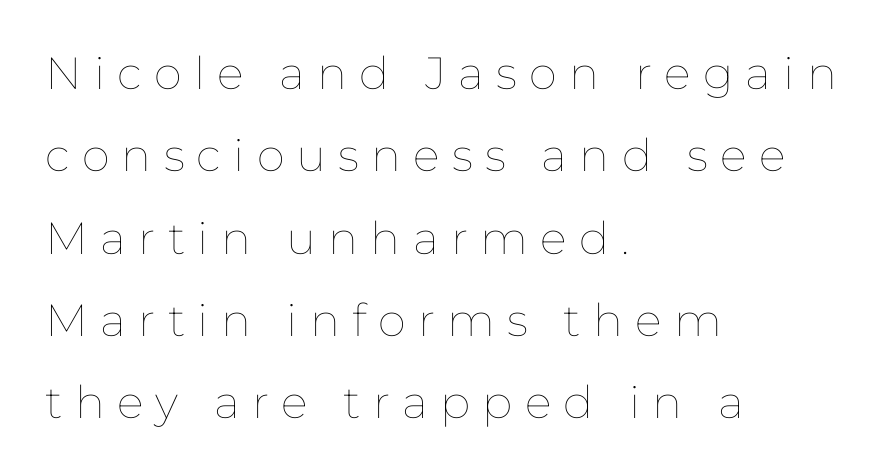
Q: Is the text bold? A: No.
Q: Is the text italic (slanted)? A: No, it is upright.
Q: Is the text underlined? A: No.
Q: How is the paragraph aligned? A: Left-aligned.
Q: Is the spacing between letters normal or unusually wide? A: Unusually wide.
Q: Width (condensed, normal, or wide)? A: Normal.
Q: Stroke contrast? A: Low.
Q: x-height? A: Medium.
Q: Monospaced? A: No.
